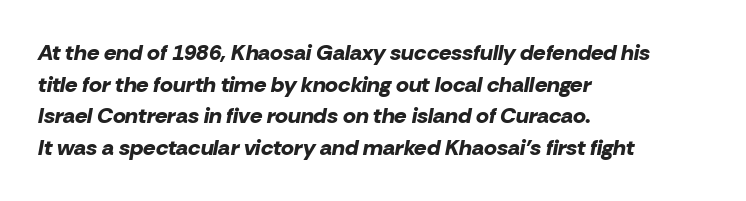
Q: Is the text bold? A: Yes.
Q: Is the text italic (slanted)? A: Yes, it leans right by about 10 degrees.
Q: Is the text underlined? A: No.
Q: How is the paragraph aligned? A: Left-aligned.
Q: Is the spacing between letters normal or unusually wide? A: Normal.
Q: Is the spacing between lines tight, normal or loose? A: Normal.
